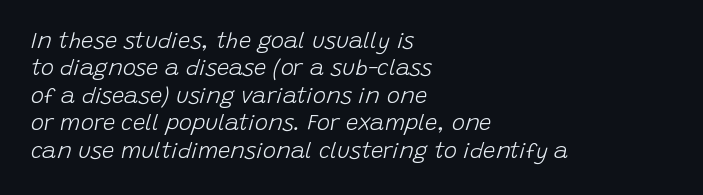
The image shows 22 px text type, italic (leaning right); set left-aligned, normal line spacing (1.25x), normal letter spacing, not underlined.
